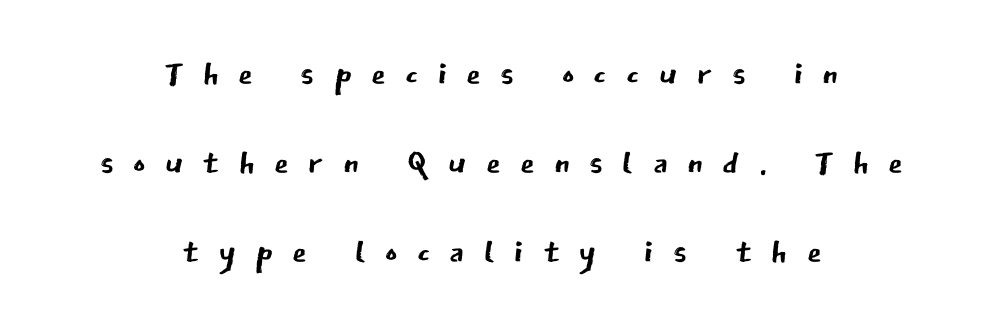
Q: Is the text bold? A: No.
Q: Is the text italic (slanted)? A: No, it is upright.
Q: Is the typeface a serif or a sans-serif typeface? A: Sans-serif.
Q: Is the text underlined? A: No.
Q: How is the paragraph aligned? A: Centered.
Q: Is the spacing between letters normal or unusually wide? A: Unusually wide.
Q: Width (condensed, normal, or wide)? A: Normal.
Q: Stroke contrast? A: Low.
Q: x-height? A: Medium.
Q: Monospaced? A: No.
